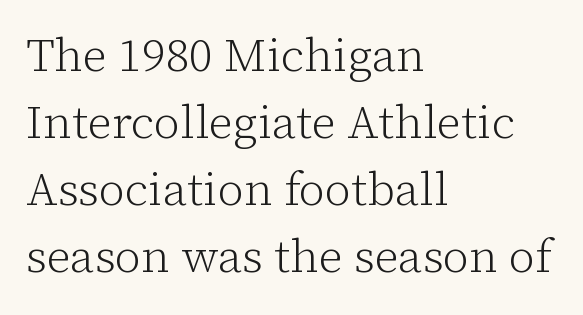
Q: Is the text bold? A: No.
Q: Is the text italic (slanted)? A: No, it is upright.
Q: Is the typeface a serif or a sans-serif typeface? A: Serif.
Q: Is the text underlined? A: No.
Q: How is the paragraph aligned? A: Left-aligned.
Q: Is the spacing between letters normal or unusually wide? A: Normal.
Q: Is the spacing between lines tight, normal or loose? A: Normal.
Q: Width (condensed, normal, or wide)? A: Normal.
Q: Stroke contrast? A: Low.
Q: x-height? A: Medium.
Q: Monospaced? A: No.
